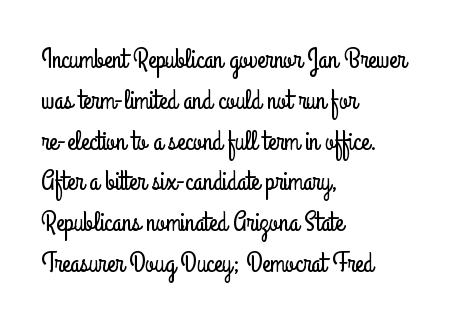
Q: Is the text underlined? A: No.
Q: How is the paragraph aligned? A: Left-aligned.
Q: Is the spacing between letters normal or unusually wide? A: Normal.
Q: Is the spacing between lines tight, normal or loose? A: Normal.
